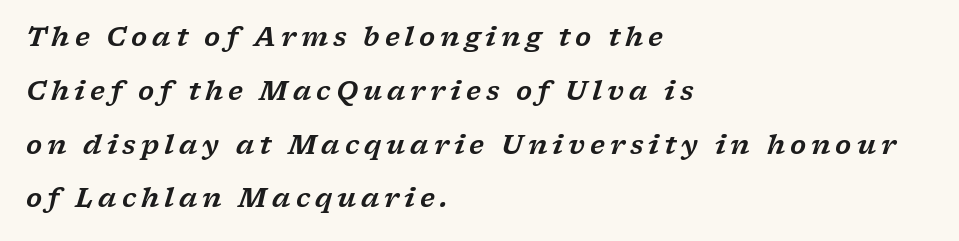
The image shows 26 px text type, italic (leaning right); set left-aligned, loose line spacing (2.07x), not underlined.
